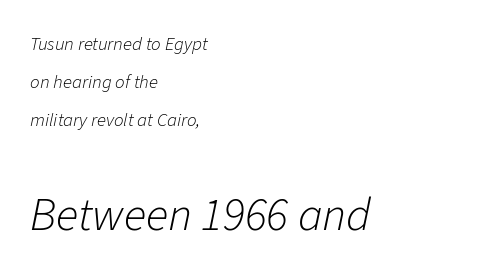
Q: Is the text bold? A: No.
Q: Is the text italic (slanted)? A: Yes, it leans right by about 11 degrees.
Q: Is the text underlined? A: No.
Q: How is the paragraph aligned? A: Left-aligned.
Q: Is the spacing between letters normal or unusually wide? A: Normal.
Q: Is the spacing between lines tight, normal or loose? A: Loose.
Q: Which block of text is set in a larger size, the first (top) or the second (bottom)? A: The second (bottom) one.
Q: Width (condensed, normal, or wide)? A: Normal.
Q: Stroke contrast? A: Low.
Q: x-height? A: Medium.
Q: Monospaced? A: No.
